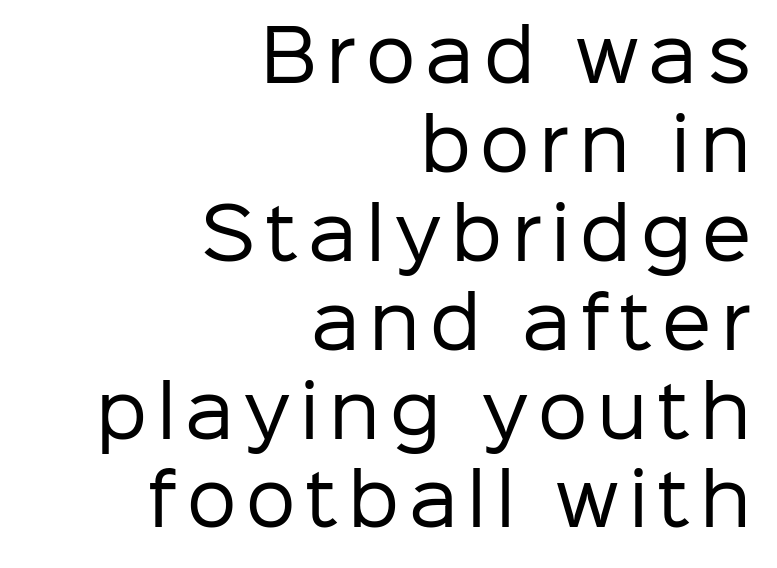
The image shows 70 px regular-weight sans-serif type, upright; set right-aligned, normal line spacing (1.27x), not underlined; low stroke contrast and a medium x-height.
